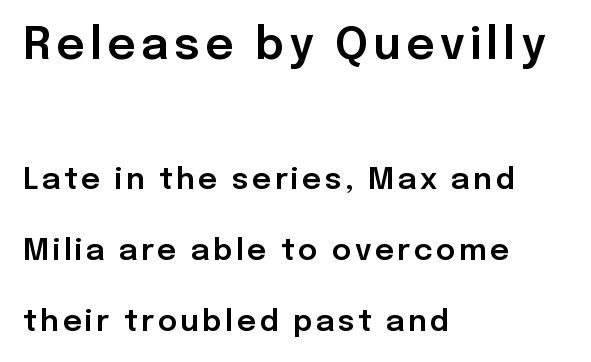
{"serif": "no", "italic": "no", "width": "normal", "stroke_contrast": "low", "x_height": "medium", "monospaced": "no", "underline": "no", "align": "left", "line_spacing": "loose", "line_spacing_ratio": 2.36, "larger_block": "first", "size_ratio": 1.5, "glyph_px": 45}
